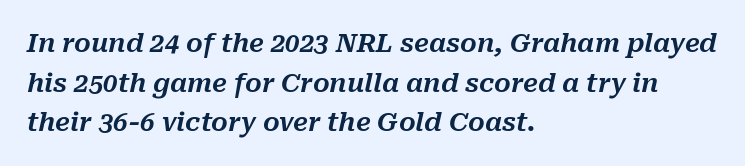
Q: Is the text italic (slanted)? A: Yes, it leans right by about 10 degrees.
Q: Is the text underlined? A: No.
Q: How is the paragraph aligned? A: Left-aligned.
Q: Is the spacing between letters normal or unusually wide? A: Normal.
Q: Is the spacing between lines tight, normal or loose? A: Normal.
